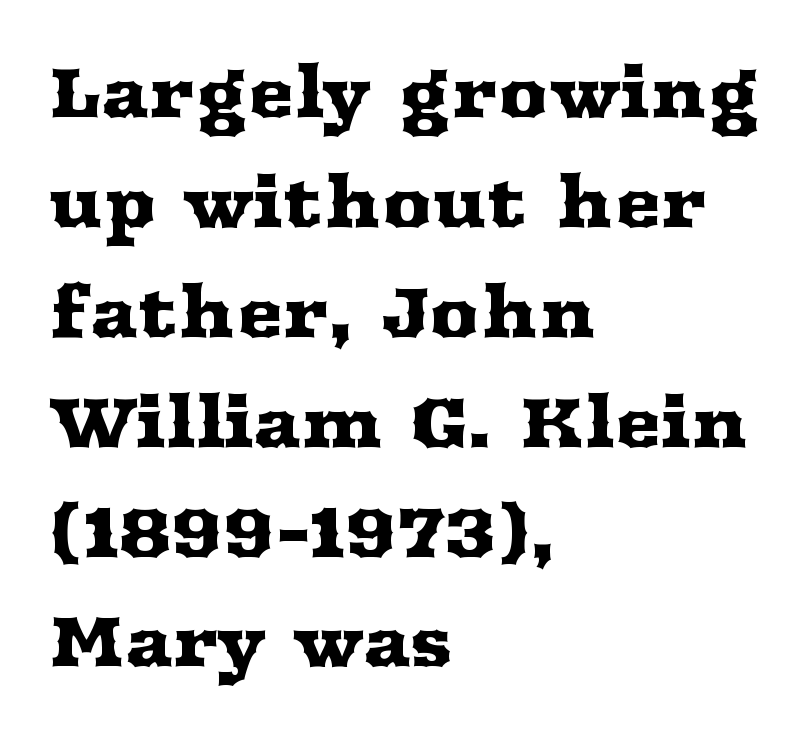
The image shows 70 px wide serif type, upright; set left-aligned, normal line spacing (1.57x), normal letter spacing, not underlined; medium stroke contrast and a medium x-height.
